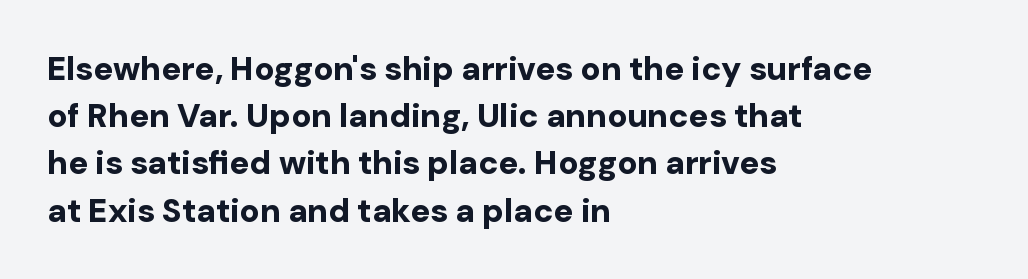
Q: Is the text bold? A: Yes.
Q: Is the text italic (slanted)? A: No, it is upright.
Q: Is the typeface a serif or a sans-serif typeface? A: Sans-serif.
Q: Is the text underlined? A: No.
Q: How is the paragraph aligned? A: Left-aligned.
Q: Is the spacing between letters normal or unusually wide? A: Normal.
Q: Is the spacing between lines tight, normal or loose? A: Normal.
Q: Width (condensed, normal, or wide)? A: Normal.
Q: Stroke contrast? A: Low.
Q: x-height? A: Medium.
Q: Monospaced? A: No.
